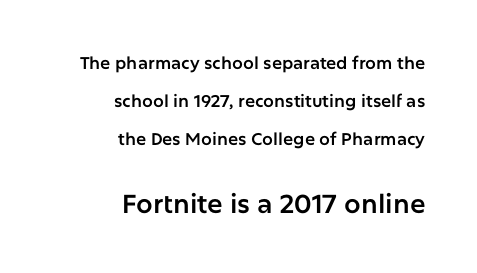
Loosely led — the rows are spread out. Has an underline been added? It has not. This layout puts the modest block above and the oversized block below. This sample is right-justified, so line beginnings fall wherever the words allow. The passage shown has conventional tracking throughout. You can tell it's not italic because the verticals are truly vertical.
